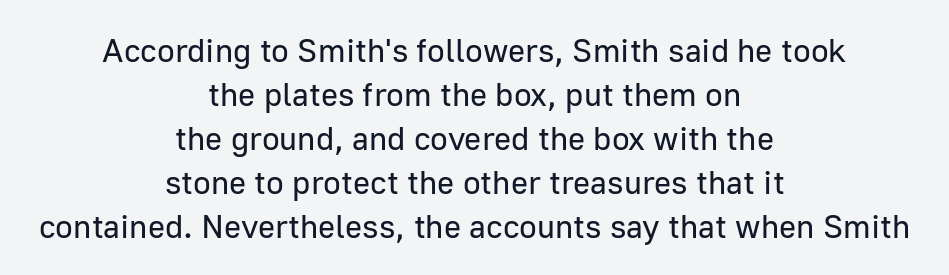
Q: Is the text bold? A: No.
Q: Is the text italic (slanted)? A: No, it is upright.
Q: Is the typeface a serif or a sans-serif typeface? A: Sans-serif.
Q: Is the text underlined? A: No.
Q: How is the paragraph aligned? A: Centered.
Q: Is the spacing between letters normal or unusually wide? A: Normal.
Q: Is the spacing between lines tight, normal or loose? A: Normal.
Q: Width (condensed, normal, or wide)? A: Normal.
Q: Stroke contrast? A: Low.
Q: x-height? A: Medium.
Q: Monospaced? A: No.
